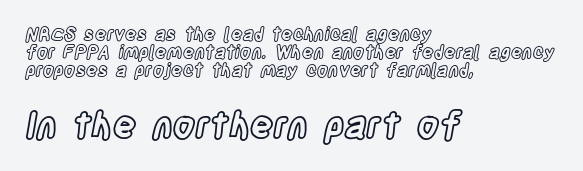
{"width": "condensed", "x_height": "large", "monospaced": "no", "underline": "no", "align": "left", "line_spacing": "tight", "line_spacing_ratio": 1.01, "letter_spacing": "normal", "letter_spacing_em": 0.0, "larger_block": "second", "size_ratio": 2.0, "glyph_px": 36}
